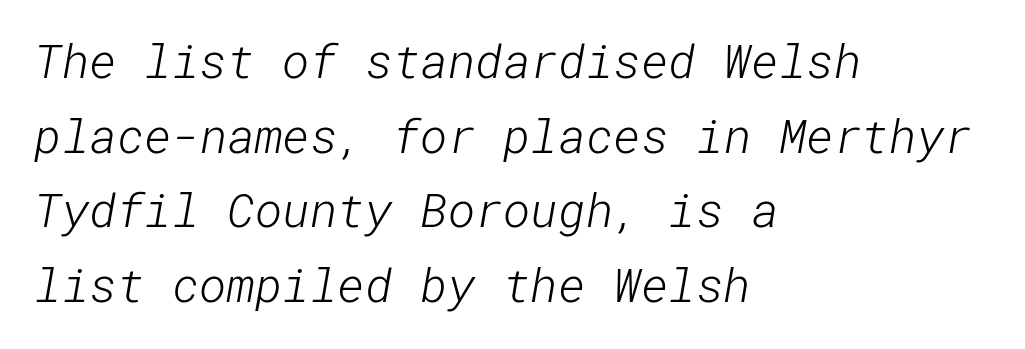
{"serif": "no", "bold": "no", "weight": "light", "width": "normal", "stroke_contrast": "low", "x_height": "medium", "underline": "no", "align": "left", "line_spacing": "normal", "line_spacing_ratio": 1.59, "letter_spacing": "normal", "letter_spacing_em": 0.0, "glyph_px": 47}
